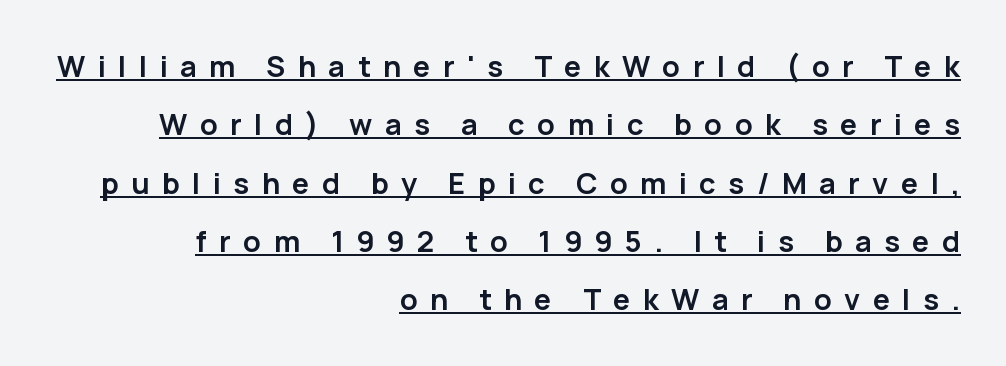
{"serif": "no", "italic": "no", "bold": "yes", "weight": "semibold", "width": "normal", "stroke_contrast": "low", "x_height": "medium", "monospaced": "no", "underline": "yes", "align": "right", "line_spacing": "loose", "line_spacing_ratio": 2.01, "letter_spacing": "wide", "letter_spacing_em": 0.43, "glyph_px": 29}
